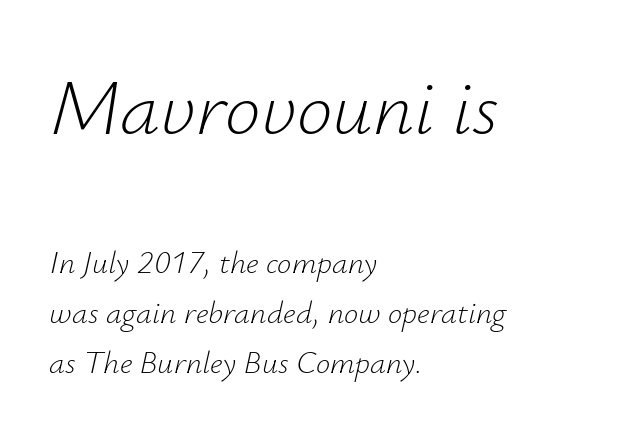
Just letters on the line, the space beneath them empty. Look at the tracking — it's just the regular setting, nothing added. Think of a printed novel: that variable character pitch is what you see here. The more generous point size was reserved for the upper chunk. The rendering uses a moderate line-height, typical for paragraphs.
